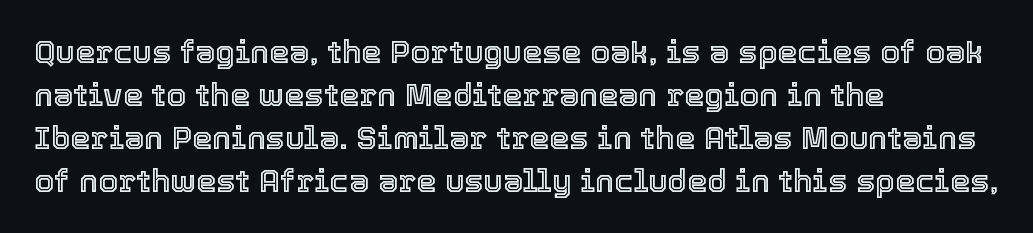
Between one letter and the next there's only the usual sliver of space. The passage shown stacks its lines at a standard gap. No word sits above an underline. The setting favours the left margin, as ordinary paragraphs usually do.
